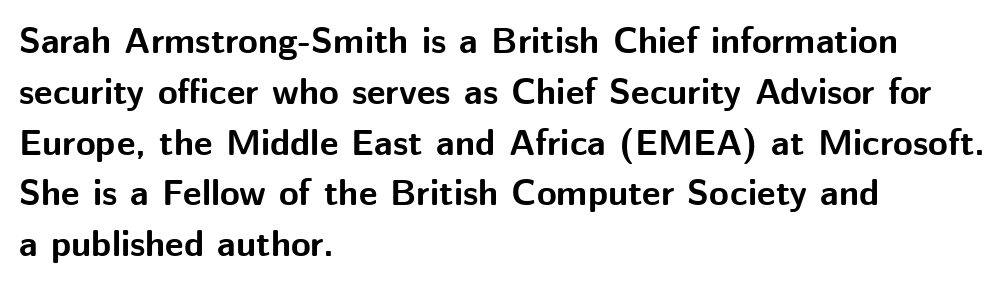
Unlike italic type, these characters show no tilt at all. Does the weight exceed regular? Yes, all the way to bold. In CSS terms this would be text-align: left. A typesetter would call this proportional, since set widths differ per character. The designer left line spacing at the default.
